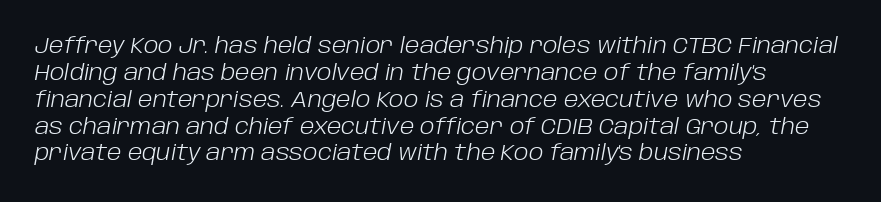
{"italic": "yes", "lean": "right", "slant_degrees": 10, "bold": "no", "underline": "no", "align": "left", "line_spacing_ratio": 1.22, "letter_spacing": "normal", "letter_spacing_em": 0.0, "glyph_px": 22}
